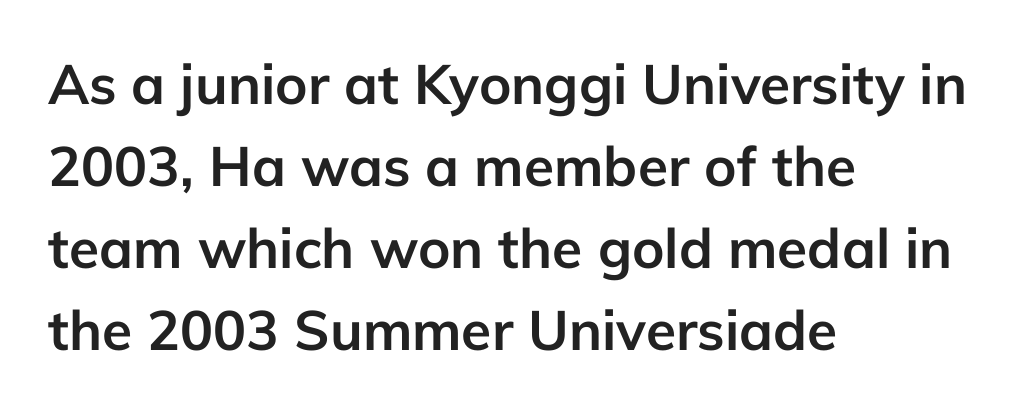
{"serif": "no", "italic": "no", "bold": "yes", "weight": "semibold", "width": "normal", "stroke_contrast": "low", "x_height": "medium", "monospaced": "no", "underline": "no", "align": "left", "line_spacing": "normal", "line_spacing_ratio": 1.49, "letter_spacing": "normal", "letter_spacing_em": 0.0, "glyph_px": 55}
